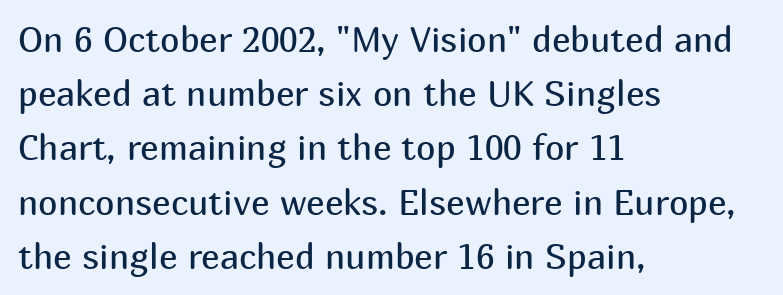
Quick note: interline space is typical. Rendered with straight, roman letterforms. The typeface chosen for these lines omits serifs. Is the type heavy? It reads as light-to-regular instead.
